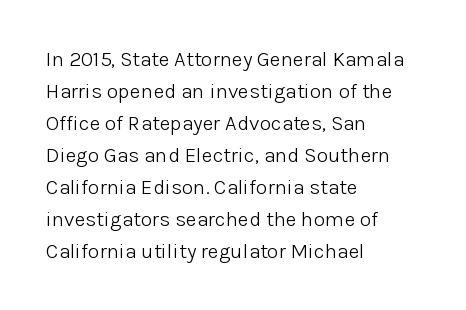
Vertical strokes here are truly vertical. The paragraph has a hard left edge and a soft right edge. The rendering uses a moderate line-height, typical for paragraphs. The cut favours lightness, reaching ordinary text weight at its darkest.
